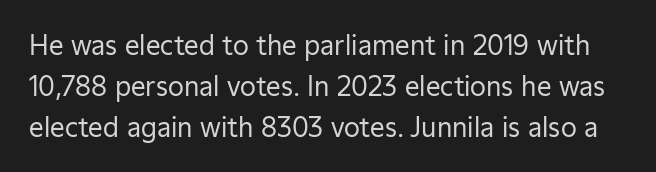
The image shows 26 px text type, upright; set normal line spacing (1.57x), normal letter spacing, not underlined.
